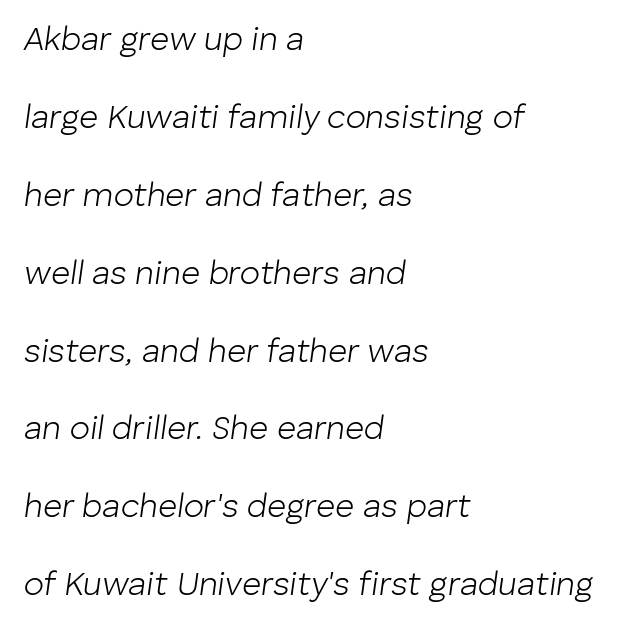
{"italic": "yes", "lean": "right", "slant_degrees": 8, "bold": "no", "weight": "light", "width": "normal", "stroke_contrast": "low", "x_height": "medium", "monospaced": "no", "underline": "no", "align": "left", "line_spacing": "loose", "line_spacing_ratio": 2.36, "letter_spacing": "normal", "letter_spacing_em": 0.0, "glyph_px": 33}
